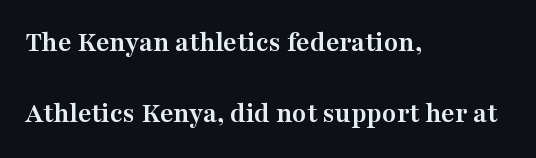
Q: Is the text bold? A: Yes.
Q: Is the text italic (slanted)? A: No, it is upright.
Q: Is the typeface a serif or a sans-serif typeface? A: Serif.
Q: Is the text underlined? A: No.
Q: How is the paragraph aligned? A: Left-aligned.
Q: Is the spacing between letters normal or unusually wide? A: Normal.
Q: Is the spacing between lines tight, normal or loose? A: Loose.
Q: Width (condensed, normal, or wide)? A: Wide.
Q: Stroke contrast? A: Medium.
Q: x-height? A: Medium.
Q: Monospaced? A: No.
